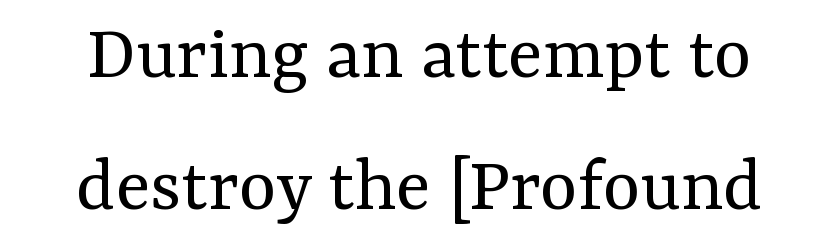
{"serif": "yes", "italic": "no", "bold": "no", "weight": "regular", "width": "normal", "stroke_contrast": "medium", "x_height": "medium", "monospaced": "no", "underline": "no", "line_spacing": "normal", "line_spacing_ratio": 1.65, "letter_spacing": "normal", "letter_spacing_em": 0.0, "glyph_px": 80}
